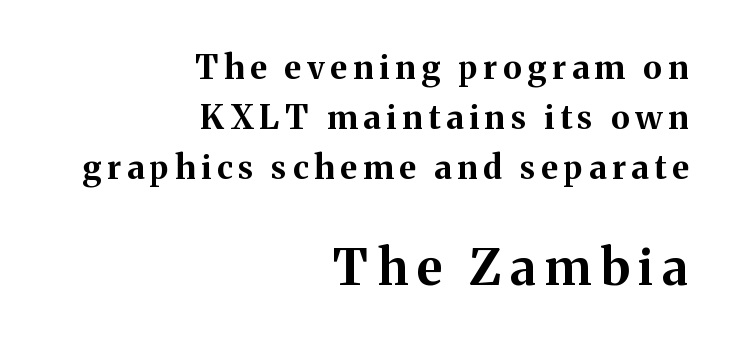
Notice how the stems are strictly vertical — no italics here. Which chunk is bigger? The second one — the bottom block dwarfs the top. Underline: absent. The vertical gap from one line to the next is medium. The rendering anchors every line to the right-hand side.
